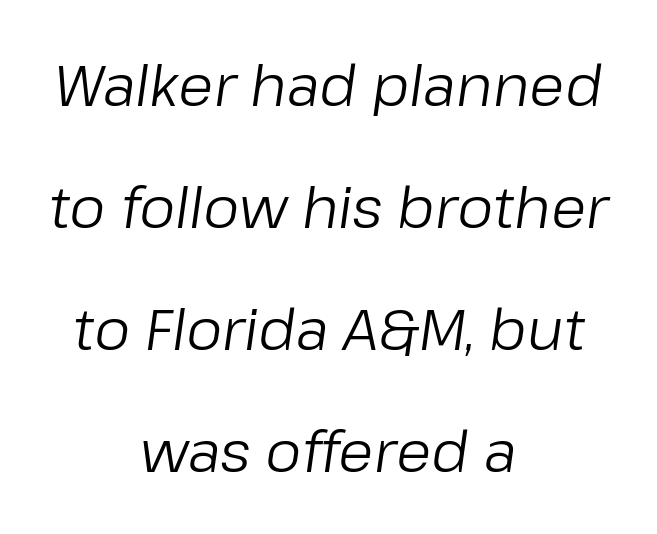
The image shows 57 px regular-weight type, italic (leaning right); set centered, loose line spacing (2.14x), normal letter spacing, not underlined; low stroke contrast and a medium x-height.
